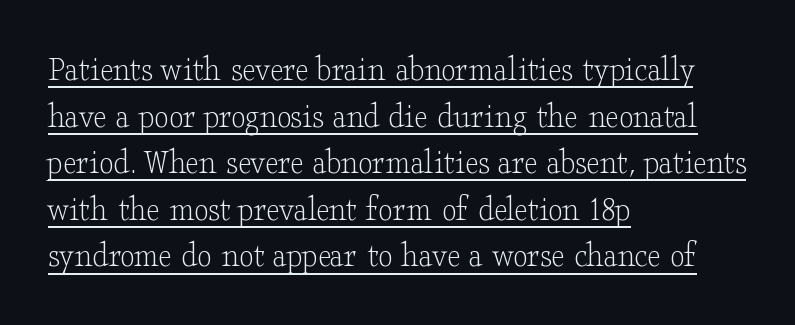
The image shows 37 px light, wide serif type, upright; set left-aligned, normal line spacing (1.26x), normal letter spacing, underlined; low stroke contrast and a small x-height.
